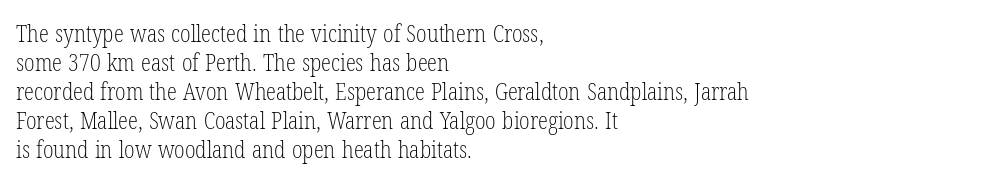
The image shows 23 px text type, upright; set left-aligned, normal line spacing (1.26x), normal letter spacing, not underlined.
